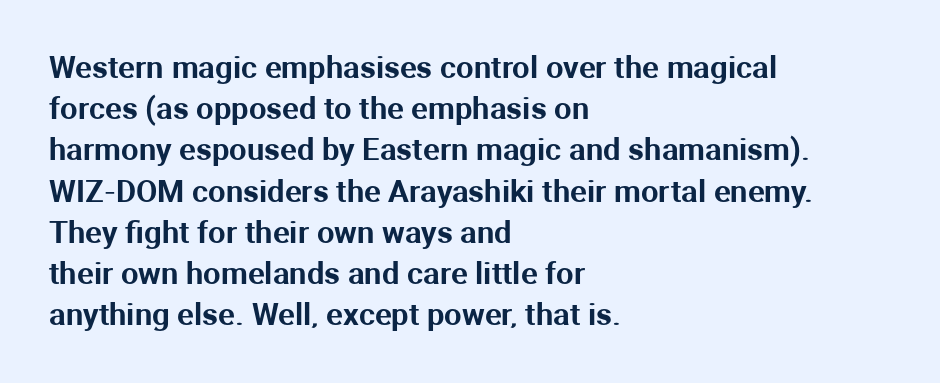
The image shows 31 px sans-serif type, upright; set left-aligned, normal line spacing (1.33x), normal letter spacing, not underlined; medium stroke contrast and a medium x-height.
